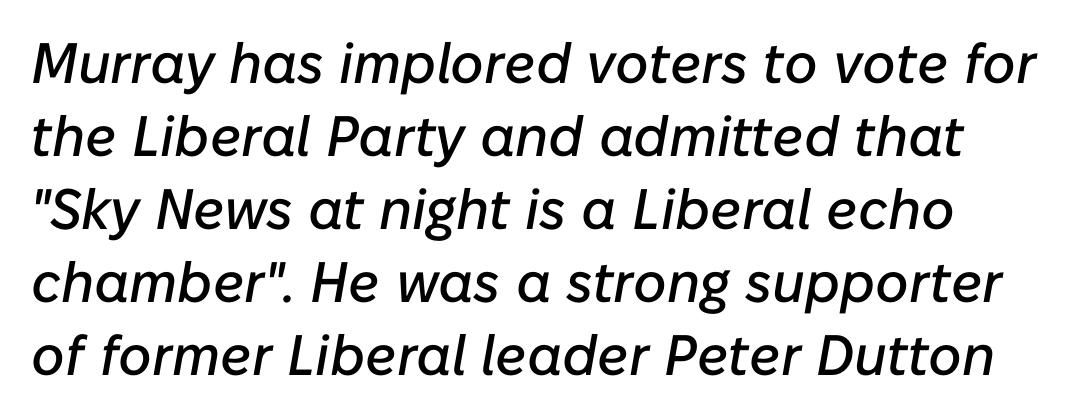
Just letters on the line, the space beneath them empty. This is oblique type, the kind used for emphasis or titles. Each word holds together tightly as a unit, with standard inter-letter gaps. Compared with typical paragraphs, the rows here are spaced about the same. Note the varied advance widths — an 'i' is clearly narrower than an 'm'.
